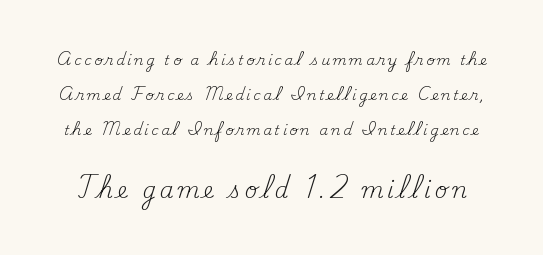
{"bold": "no", "underline": "no", "line_spacing": "loose", "line_spacing_ratio": 2.49, "larger_block": "second", "size_ratio": 1.57, "glyph_px": 22}
